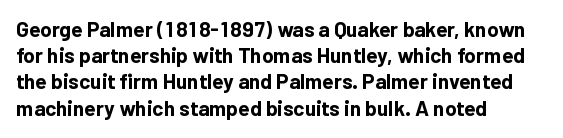
{"italic": "no", "bold": "yes", "underline": "no", "align": "left", "line_spacing": "normal", "line_spacing_ratio": 1.25, "letter_spacing": "normal", "letter_spacing_em": 0.0, "glyph_px": 21}
